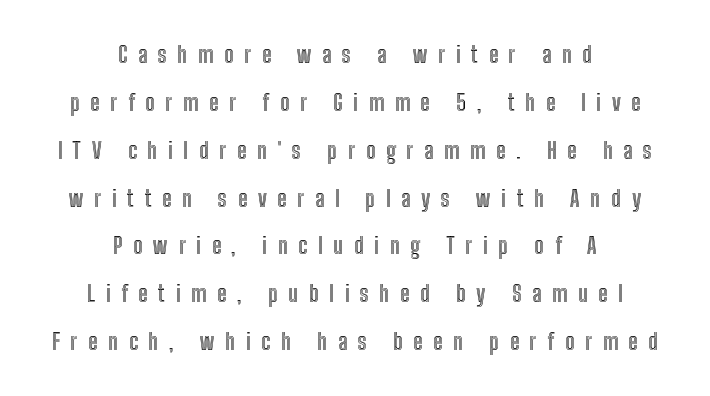
Q: Is the text italic (slanted)? A: No, it is upright.
Q: Is the text underlined? A: No.
Q: How is the paragraph aligned? A: Centered.
Q: Is the spacing between letters normal or unusually wide? A: Unusually wide.
Q: Is the spacing between lines tight, normal or loose? A: Loose.
